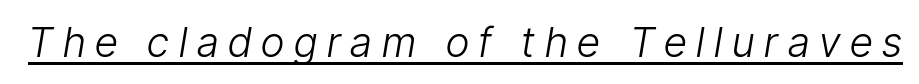
{"italic": "yes", "lean": "right", "slant_degrees": 9, "bold": "no", "weight": "light", "width": "condensed", "stroke_contrast": "low", "x_height": "medium", "monospaced": "no", "underline": "yes", "letter_spacing": "wide", "letter_spacing_em": 0.24, "glyph_px": 41}
